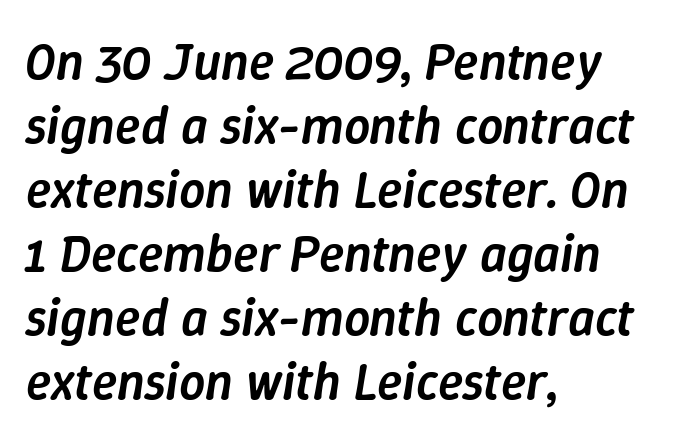
The image shows 52 px semibold type, italic (leaning right); set left-aligned, line spacing 1.23x, normal letter spacing, not underlined; low stroke contrast and a medium x-height.
